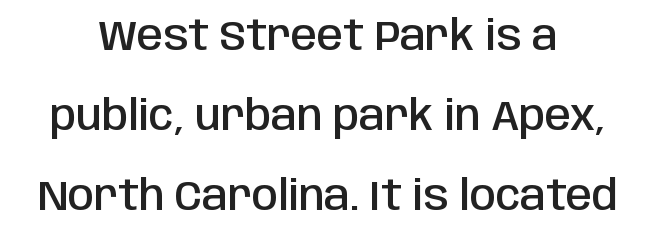
Descenders are the only things crossing below the line. How heavy is the stroke? Medium-heavy — a semibold, shy of bold. Is the letter spacing exaggerated? No — it looks like the ordinary default. Casual observation: everything's sitting right in the middle. These lines are rendered in a variable-pitch font. Honestly, the rows look like they've been pulled way apart.
